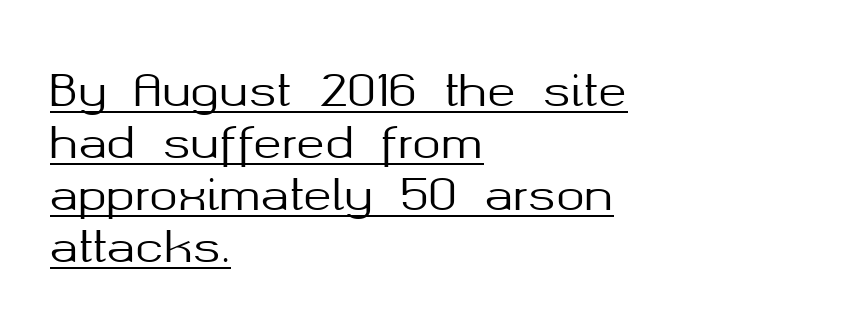
Underline: present. The rendering keeps characters at their native spacing. Nope, not italic — everything's standing straight. A classic flush-left, rag-right setting is used for this passage. Note the varied advance widths — an 'i' is clearly narrower than an 'm'.
